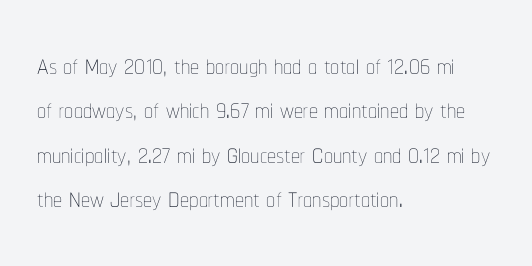
The image shows 36 px thin, condensed type, upright; set left-aligned, line spacing 1.23x, normal letter spacing, not underlined; low stroke contrast and a medium x-height.
